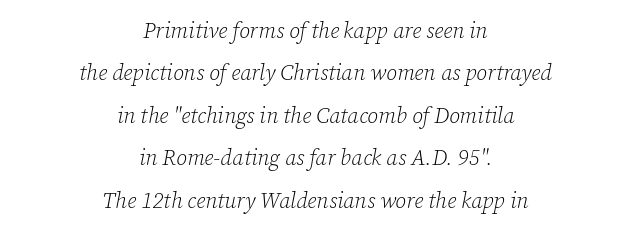
The image shows 22 px text type, italic (leaning right); set centered, loose line spacing (1.93x), normal letter spacing, not underlined.
